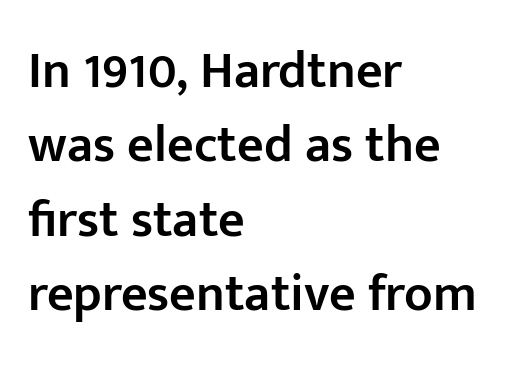
{"serif": "no", "italic": "no", "bold": "semi", "weight": "semibold", "width": "normal", "stroke_contrast": "low", "x_height": "medium", "monospaced": "no", "underline": "no", "align": "left", "line_spacing": "normal", "line_spacing_ratio": 1.43, "letter_spacing": "normal", "letter_spacing_em": 0.0, "glyph_px": 52}
